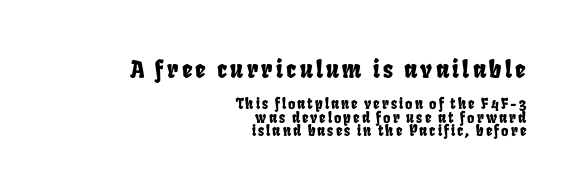
The image shows 23 px text type; set right-aligned, tight line spacing (0.96x), not underlined; the first (top) block is 1.64x larger.
